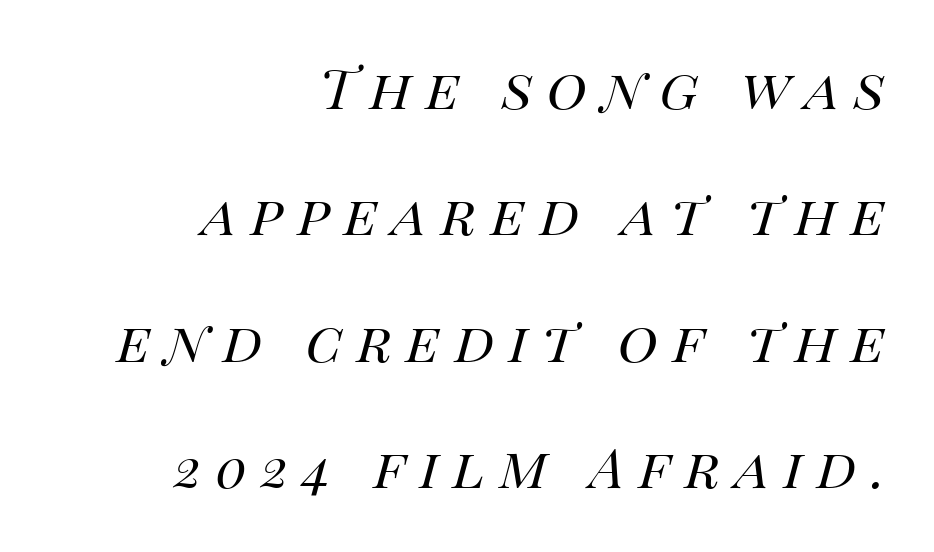
Q: Is the text bold? A: No.
Q: Is the text italic (slanted)? A: Yes, it leans right by about 14 degrees.
Q: Is the text underlined? A: No.
Q: How is the paragraph aligned? A: Right-aligned.
Q: Is the spacing between letters normal or unusually wide? A: Unusually wide.
Q: Is the spacing between lines tight, normal or loose? A: Loose.
Q: Width (condensed, normal, or wide)? A: Normal.
Q: Stroke contrast? A: High.
Q: x-height? A: Large.
Q: Monospaced? A: No.
